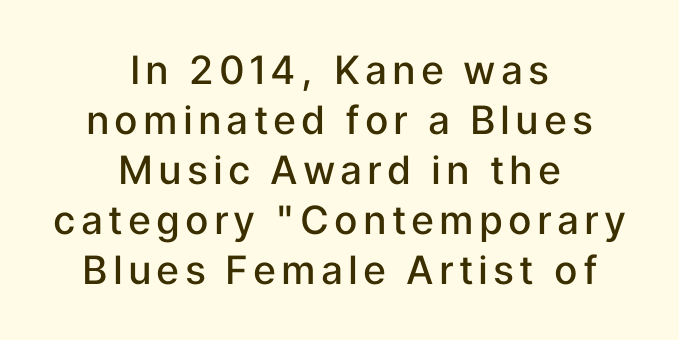
Q: Is the text bold? A: Semi-bold.
Q: Is the text italic (slanted)? A: No, it is upright.
Q: Is the typeface a serif or a sans-serif typeface? A: Sans-serif.
Q: Is the text underlined? A: No.
Q: How is the paragraph aligned? A: Centered.
Q: Is the spacing between lines tight, normal or loose? A: Normal.
Q: Width (condensed, normal, or wide)? A: Normal.
Q: Stroke contrast? A: Low.
Q: x-height? A: Medium.
Q: Monospaced? A: No.
